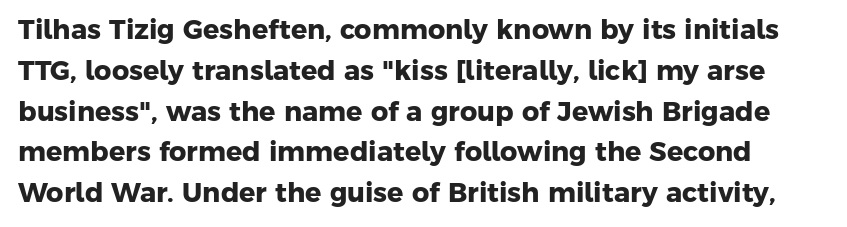
{"bold": "yes", "underline": "no", "line_spacing": "normal", "line_spacing_ratio": 1.51, "letter_spacing": "normal", "letter_spacing_em": 0.0, "glyph_px": 27}
